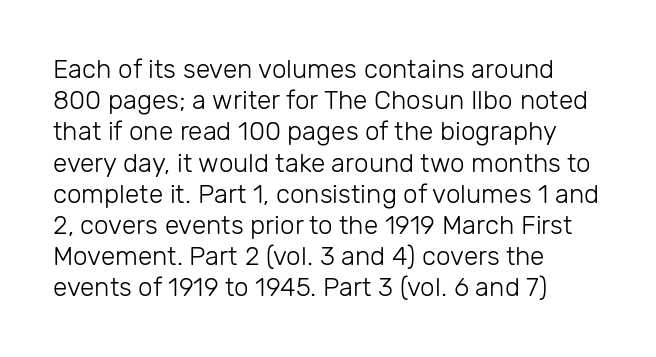
{"italic": "no", "bold": "no", "underline": "no", "align": "left", "line_spacing_ratio": 1.2, "letter_spacing": "normal", "letter_spacing_em": 0.0, "glyph_px": 26}
